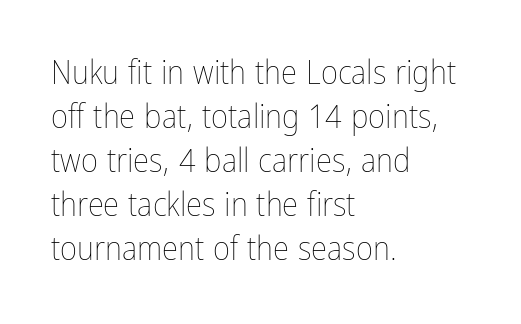
The image shows 33 px thin, condensed type, upright; set left-aligned, normal line spacing (1.33x), normal letter spacing, not underlined; low stroke contrast and a medium x-height.
